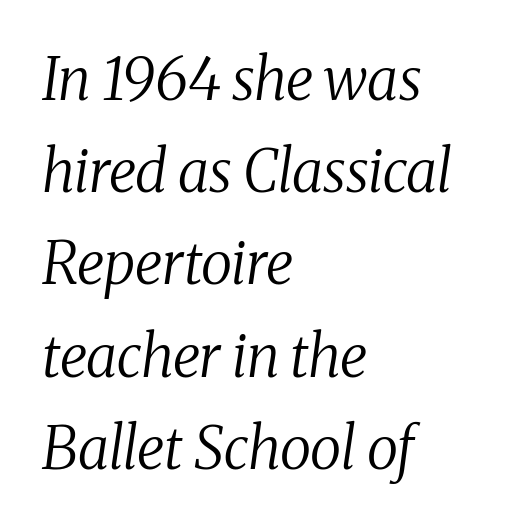
Q: Is the text bold? A: No.
Q: Is the text italic (slanted)? A: Yes, it leans right by about 8 degrees.
Q: Is the typeface a serif or a sans-serif typeface? A: Serif.
Q: Is the text underlined? A: No.
Q: How is the paragraph aligned? A: Left-aligned.
Q: Is the spacing between letters normal or unusually wide? A: Normal.
Q: Is the spacing between lines tight, normal or loose? A: Normal.
Q: Width (condensed, normal, or wide)? A: Normal.
Q: Stroke contrast? A: Medium.
Q: x-height? A: Medium.
Q: Monospaced? A: No.
